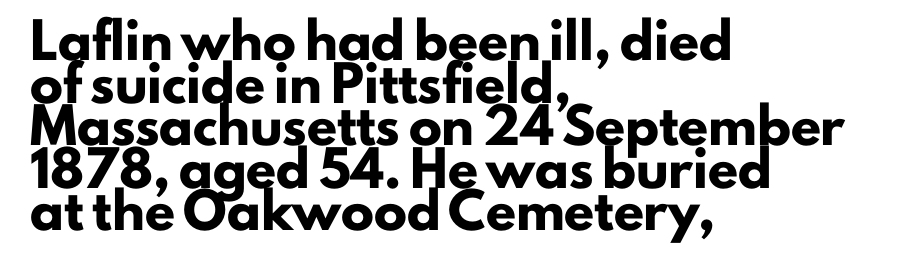
{"serif": "no", "italic": "no", "bold": "yes", "weight": "heavy", "width": "normal", "stroke_contrast": "low", "x_height": "small", "monospaced": "no", "underline": "no", "align": "left", "line_spacing": "normal", "line_spacing_ratio": 1.29, "letter_spacing": "normal", "letter_spacing_em": 0.0, "glyph_px": 33}
